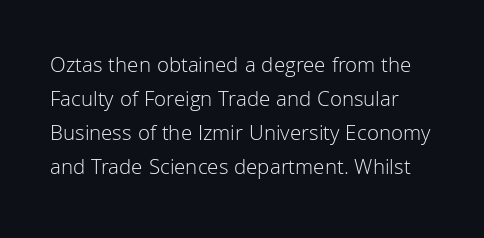
{"italic": "no", "bold": "no", "underline": "no", "line_spacing": "normal", "line_spacing_ratio": 1.54, "letter_spacing": "normal", "letter_spacing_em": 0.0, "glyph_px": 22}
